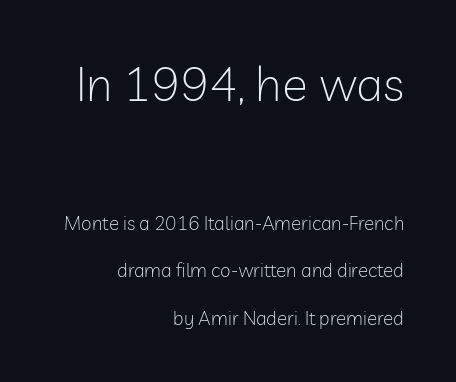
The typesetting does not lean heavy: it is not bold. Baseline-to-baseline distance is far greater than the letter height. A student would notice the top passage is typeset larger than what follows. Looks like regular typesetting: each glyph gets only the width it needs. Italic: no, the glyphs are upright roman. Observe the absence of serifs on each vertical stroke in this sample.
